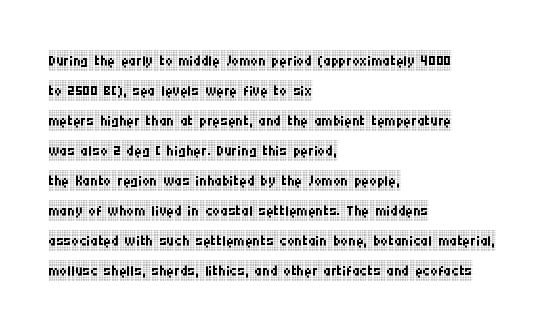
Compared with typical body copy, the letter spacing here is the same. The text block is weighted toward the left margin, trailing off unevenly rightward. The foot of each line stays bare and open. Evenly set lines give the paragraph a standard silhouette. Stroke thickness stays within the range of a standard reading face or lighter.
